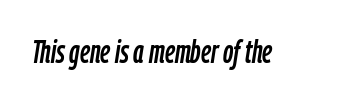
Q: Is the text italic (slanted)? A: Yes, it leans right by about 9 degrees.
Q: Is the text underlined? A: No.
Q: Is the spacing between letters normal or unusually wide? A: Normal.
Q: Width (condensed, normal, or wide)? A: Condensed.
Q: Stroke contrast? A: Low.
Q: x-height? A: Medium.
Q: Monospaced? A: No.
